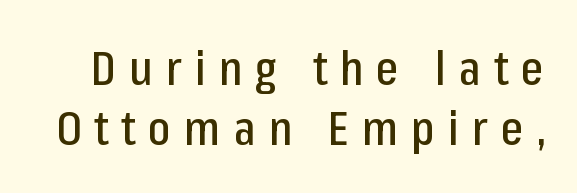
{"serif": "no", "italic": "no", "width": "condensed", "stroke_contrast": "low", "x_height": "medium", "monospaced": "no", "underline": "no", "line_spacing": "normal", "line_spacing_ratio": 1.26, "letter_spacing": "wide", "letter_spacing_em": 0.27, "glyph_px": 48}
